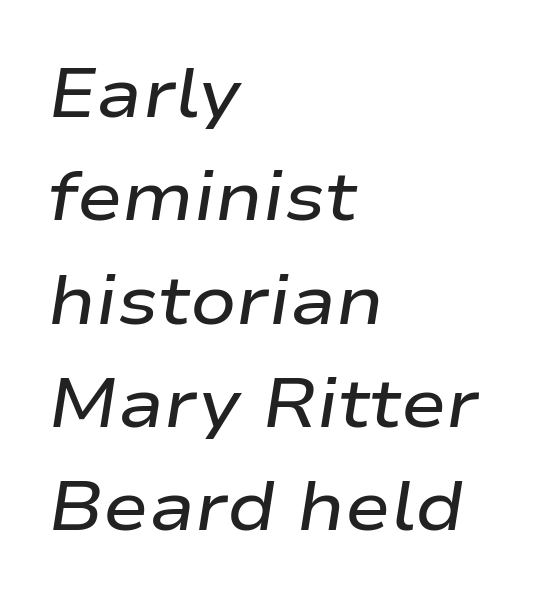
Q: Is the text bold? A: Semi-bold.
Q: Is the text italic (slanted)? A: Yes, it leans right by about 9 degrees.
Q: Is the text underlined? A: No.
Q: How is the paragraph aligned? A: Left-aligned.
Q: Is the spacing between letters normal or unusually wide? A: Normal.
Q: Is the spacing between lines tight, normal or loose? A: Normal.
Q: Width (condensed, normal, or wide)? A: Wide.
Q: Stroke contrast? A: Low.
Q: x-height? A: Medium.
Q: Monospaced? A: No.
